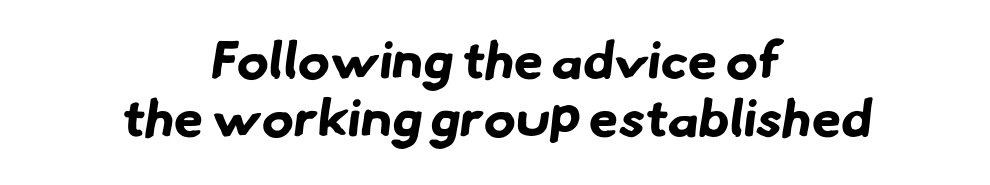
Q: Is the text bold? A: Yes.
Q: Is the typeface a serif or a sans-serif typeface? A: Sans-serif.
Q: Is the text underlined? A: No.
Q: How is the paragraph aligned? A: Centered.
Q: Is the spacing between letters normal or unusually wide? A: Normal.
Q: Is the spacing between lines tight, normal or loose? A: Tight.
Q: Width (condensed, normal, or wide)? A: Normal.
Q: Stroke contrast? A: Low.
Q: x-height? A: Small.
Q: Monospaced? A: No.
